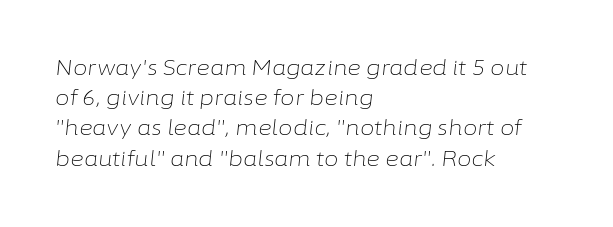
{"italic": "yes", "lean": "right", "slant_degrees": 6, "bold": "no", "underline": "no", "align": "left", "line_spacing": "normal", "line_spacing_ratio": 1.44, "letter_spacing": "normal", "letter_spacing_em": 0.0, "glyph_px": 21}
